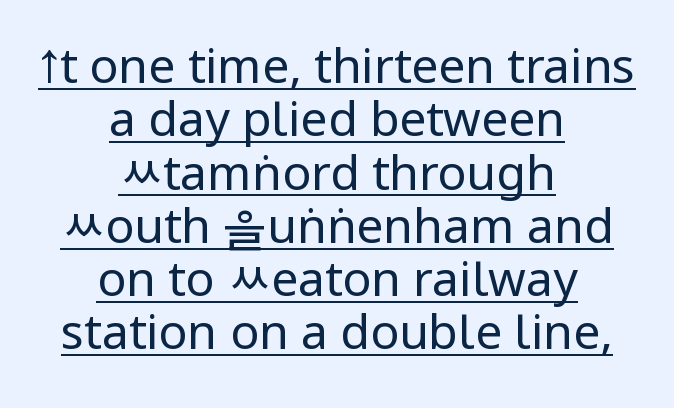
Q: Is the text bold? A: No.
Q: Is the text italic (slanted)? A: No, it is upright.
Q: Is the typeface a serif or a sans-serif typeface? A: Sans-serif.
Q: Is the text underlined? A: Yes.
Q: How is the paragraph aligned? A: Centered.
Q: Is the spacing between letters normal or unusually wide? A: Normal.
Q: Is the spacing between lines tight, normal or loose? A: Tight.
Q: Width (condensed, normal, or wide)? A: Condensed.
Q: Stroke contrast? A: Low.
